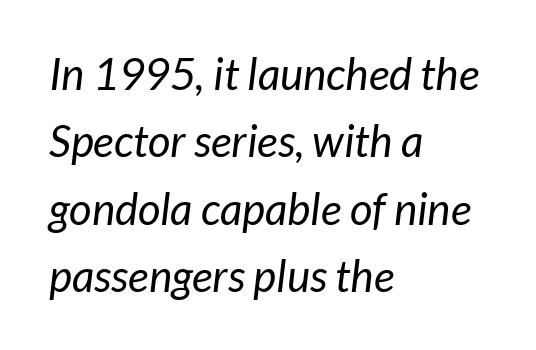
Letters rest on an invisible, unmarked baseline. The typesetter chose a ragged-right arrangement here. In terms of leading, this rendering sits right in the middle. This sample uses a sans-serif face. The typeface has the unassuming heft of standard copy or less. Spacing verdict: proportional, widths tailored to each character.
